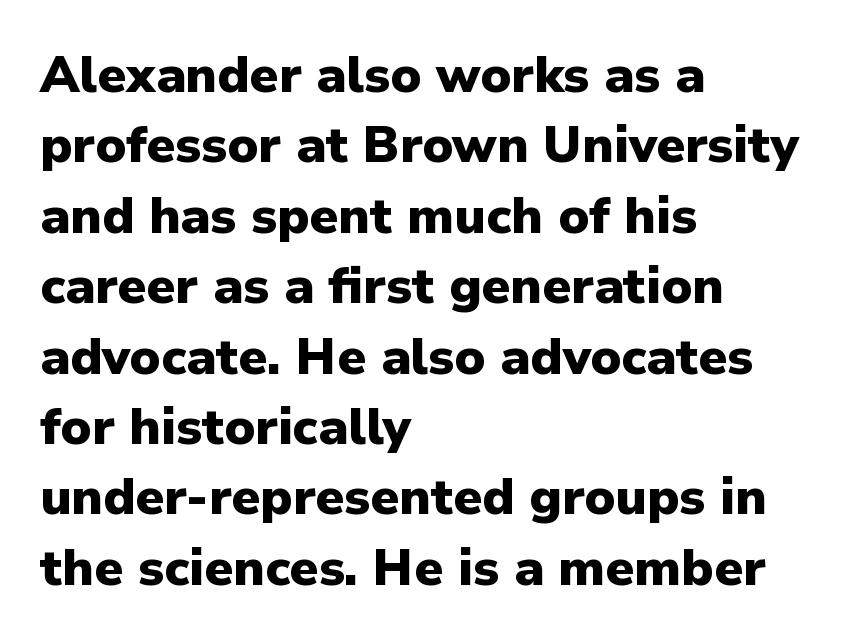
The image shows 51 px heavy sans-serif type, upright; set left-aligned, normal line spacing (1.38x), normal letter spacing, not underlined; low stroke contrast and a medium x-height.
